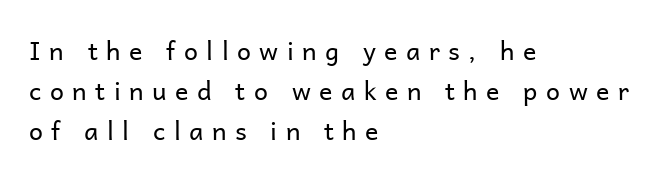
The image shows 25 px text type, upright; set left-aligned, normal line spacing (1.6x), unusually wide letter spacing (+0.34 em), not underlined.
